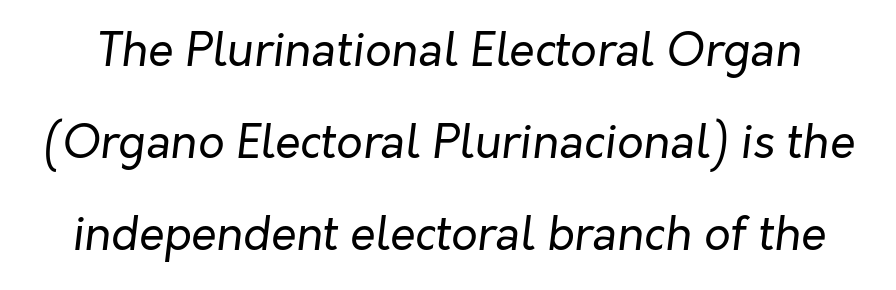
This rendering leaves character spacing at its baseline value. One glance says open: line gaps are wider than usual. The space directly below the letters is spotless. Stems here are at most as thick as an everyday book face.
